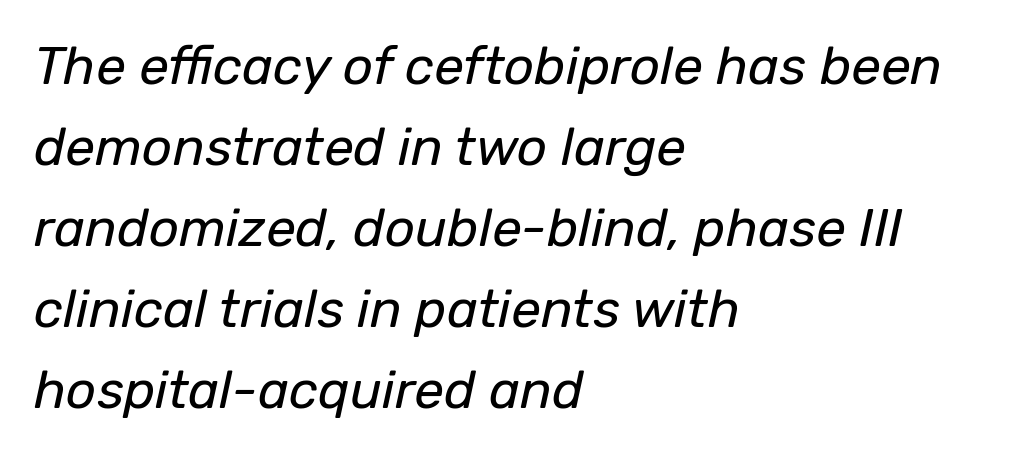
The image shows 53 px regular-weight type, italic (leaning right); set left-aligned, normal line spacing (1.53x), normal letter spacing, not underlined; low stroke contrast and a medium x-height.
